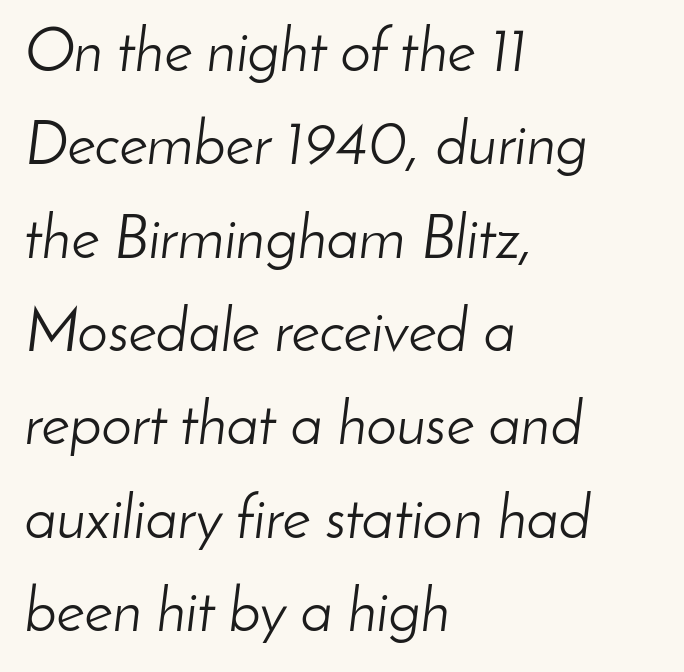
{"italic": "yes", "lean": "right", "slant_degrees": 8, "bold": "no", "weight": "light", "width": "normal", "stroke_contrast": "low", "x_height": "small", "monospaced": "no", "underline": "no", "align": "left", "line_spacing": "normal", "line_spacing_ratio": 1.53, "letter_spacing": "normal", "letter_spacing_em": 0.0, "glyph_px": 61}
